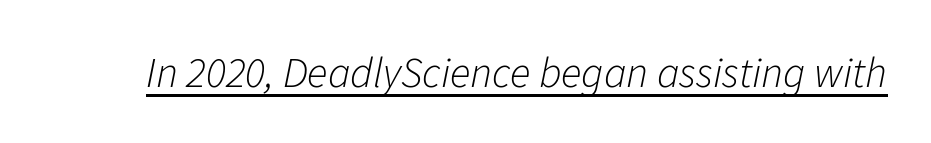
Looking at the ascenders, they clearly lean. Summary of weight: not heavy and not bold. Has an underline been added? It has. Do the characters align in a grid? No, the font is proportional. You could call the tracking neutral — neither tight nor loose.
